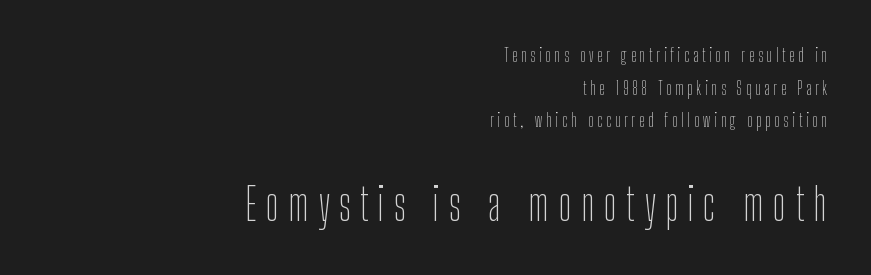
The face looks like a standard text weight, possibly lighter. These lines are rendered in a variable-pitch font. The words here are not underlined. Look at the tracking — it's clearly loosened, letters drifting apart. Are there feet on the stems? There aren't — it's a sans.
